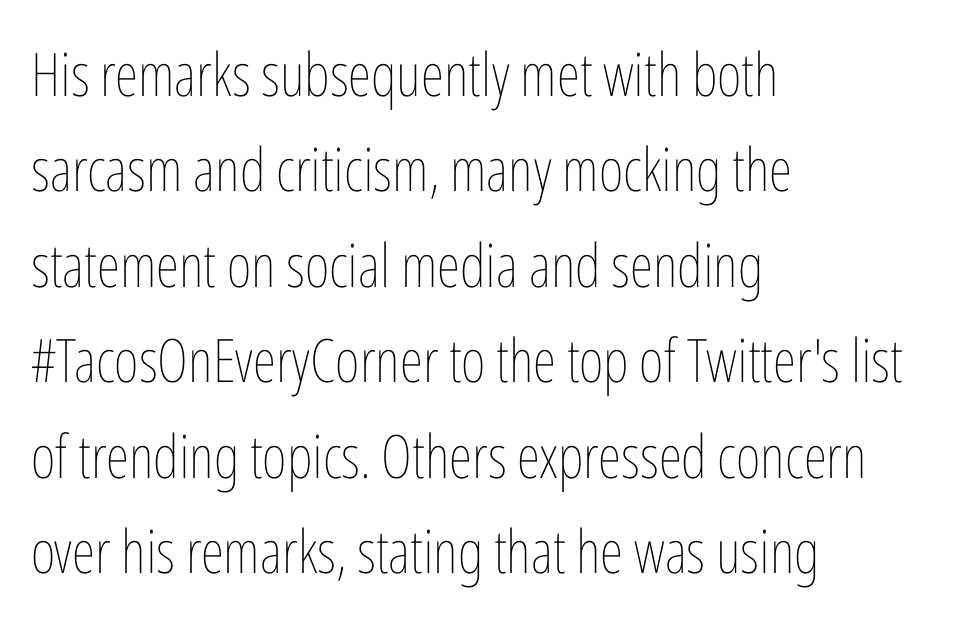
{"italic": "no", "bold": "no", "weight": "thin", "width": "condensed", "stroke_contrast": "low", "x_height": "medium", "monospaced": "no", "underline": "no", "align": "left", "line_spacing": "normal", "line_spacing_ratio": 1.59, "letter_spacing": "normal", "letter_spacing_em": 0.0, "glyph_px": 60}
